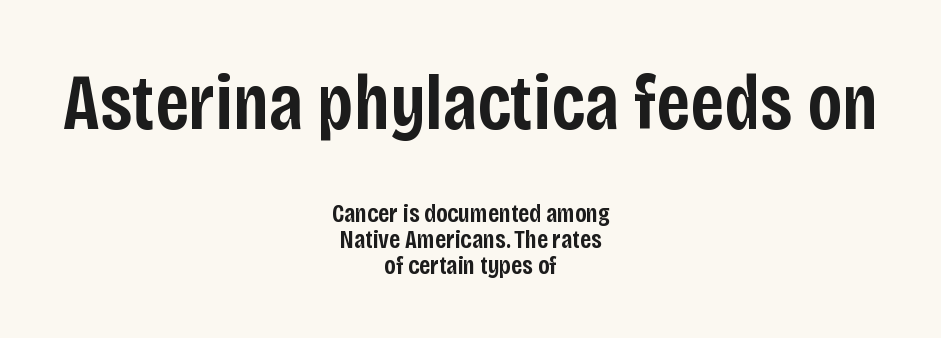
Q: Is the text bold? A: Semi-bold.
Q: Is the text italic (slanted)? A: No, it is upright.
Q: Is the typeface a serif or a sans-serif typeface? A: Sans-serif.
Q: Is the text underlined? A: No.
Q: How is the paragraph aligned? A: Centered.
Q: Is the spacing between letters normal or unusually wide? A: Normal.
Q: Is the spacing between lines tight, normal or loose? A: Tight.
Q: Which block of text is set in a larger size, the first (top) or the second (bottom)? A: The first (top) one.
Q: Width (condensed, normal, or wide)? A: Condensed.
Q: Stroke contrast? A: Low.
Q: x-height? A: Large.
Q: Monospaced? A: No.
